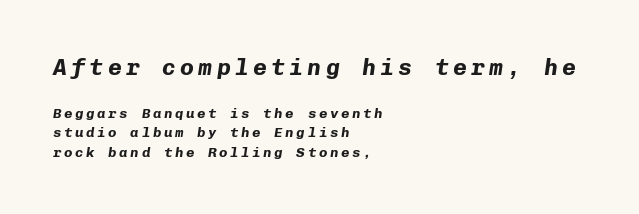
Clear beneath every line of the passage. A dark, heavy texture on the line: the type is bold. The line-height multiplier appears to be the usual default. The paragraph shown leans on its left margin. The block sitting higher on the canvas is the one with enlarged characters.
